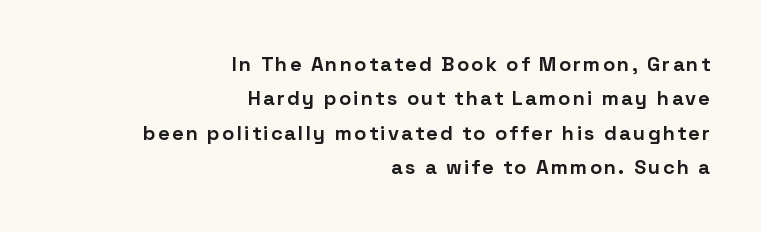
Q: Is the text bold? A: Yes.
Q: Is the text italic (slanted)? A: No, it is upright.
Q: Is the text underlined? A: No.
Q: How is the paragraph aligned? A: Right-aligned.
